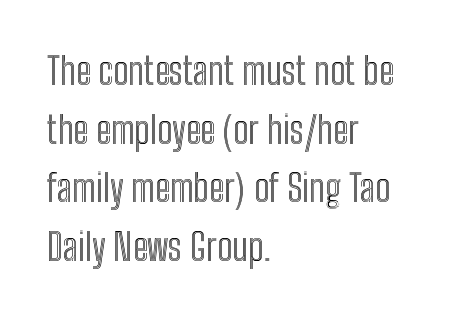
How would I describe the line gaps? Plain and ordinary. The face used here is proportionally spaced, like ordinary book or web type. Left-aligned paragraph, ragged on the right. Italic? Not at all — the glyphs are vertical. Compared with typical body copy, the letter spacing here is the same.
